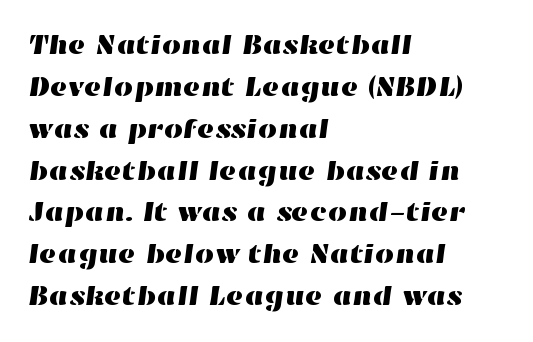
Regular leading. These lines are set flush left with a ragged right edge. The line texture is even and compact thanks to regular tracking. The area under the type is left untouched.
